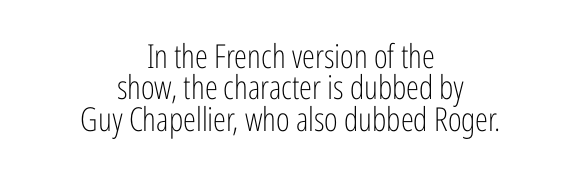
The image shows 33 px light, condensed sans-serif type, upright; set centered, tight line spacing (0.95x), normal letter spacing, not underlined; low stroke contrast and a medium x-height.
